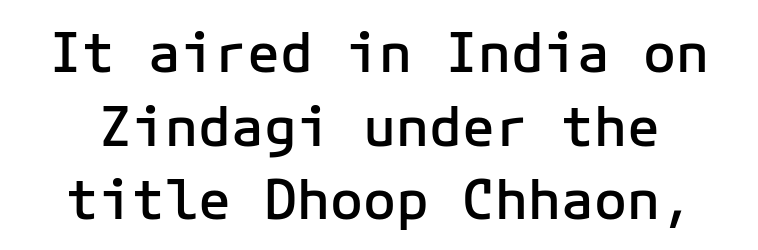
{"serif": "no", "italic": "no", "bold": "semi", "weight": "semibold", "width": "normal", "stroke_contrast": "low", "x_height": "medium", "underline": "no", "line_spacing": "normal", "line_spacing_ratio": 1.34, "letter_spacing": "normal", "letter_spacing_em": 0.0, "glyph_px": 55}
